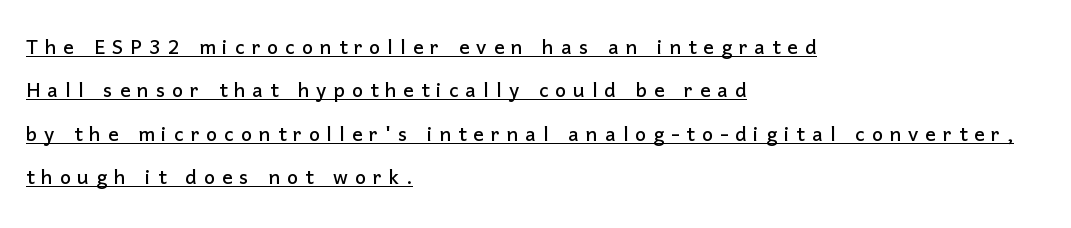
{"italic": "no", "underline": "yes", "align": "left", "line_spacing": "normal", "line_spacing_ratio": 1.67, "letter_spacing": "wide", "letter_spacing_em": 0.27, "glyph_px": 26}
